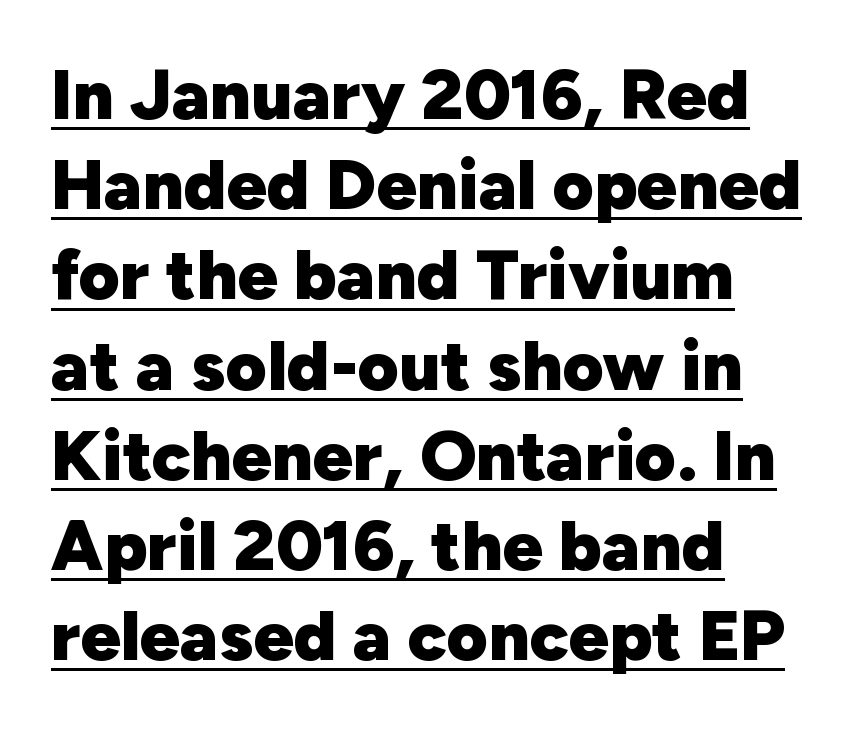
Font category for this specimen: sans-serif. The letters stand upright; this is a roman face. The face used here appears with an underline applied. The vertical gap from one line to the next is medium. The strokes are fattened all the way to bold.
